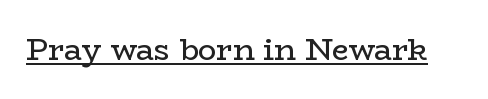
Posture: upright roman. Each letter keeps its own natural width here, so spacing adapts to shape. Nothing unusual about the tracking: characters are spaced as the font intends. Somebody hit Ctrl+U on this one — the words are underlined. Each stroke keeps to a modest, everyday thickness or less. Type style note: has serifs.
